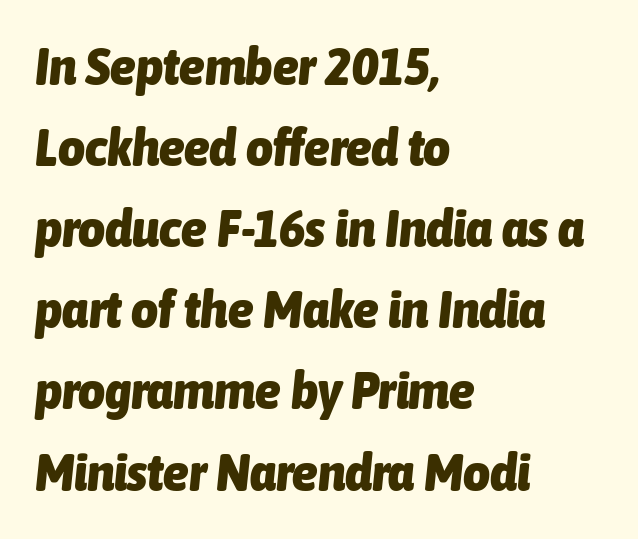
The image shows 52 px heavy, condensed type, italic (leaning right); set left-aligned, normal line spacing (1.56x), normal letter spacing, not underlined; low stroke contrast and a medium x-height.
